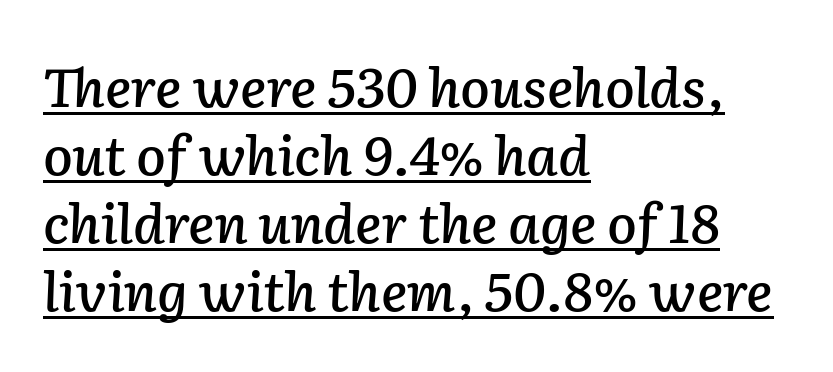
{"italic": "yes", "lean": "right", "slant_degrees": 2, "width": "normal", "stroke_contrast": "low", "x_height": "medium", "monospaced": "no", "underline": "yes", "align": "left", "line_spacing": "normal", "line_spacing_ratio": 1.26, "letter_spacing": "normal", "letter_spacing_em": 0.0, "glyph_px": 54}
